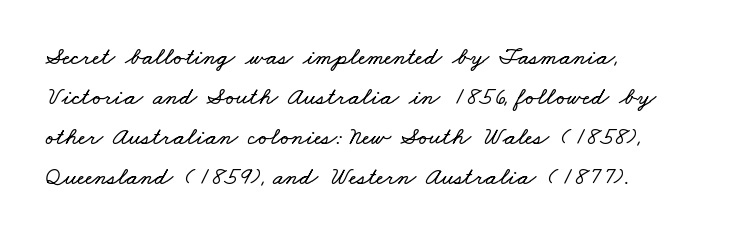
The image shows 25 px text type; set left-aligned, normal line spacing (1.6x), normal letter spacing, not underlined.
